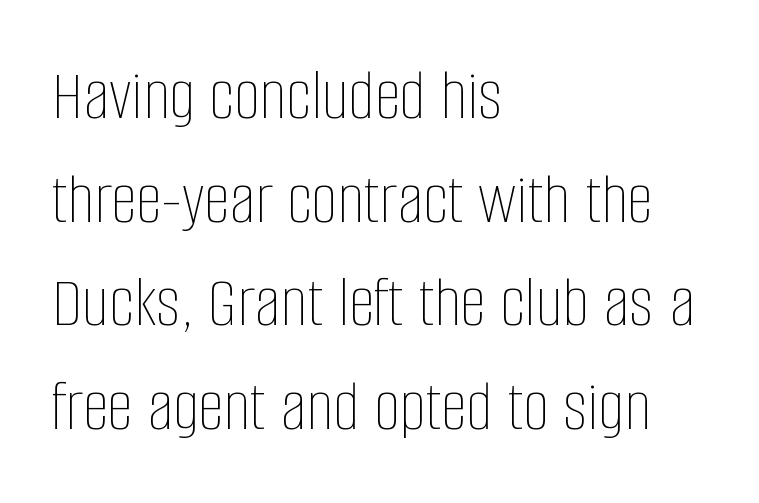
The image shows 74 px thin, condensed type, upright; set left-aligned, normal line spacing (1.4x), normal letter spacing, not underlined; low stroke contrast and a large x-height.
